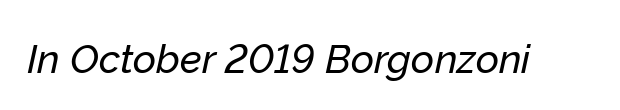
The image shows 40 px text type, italic (leaning right); set normal letter spacing, not underlined; low stroke contrast and a medium x-height.
